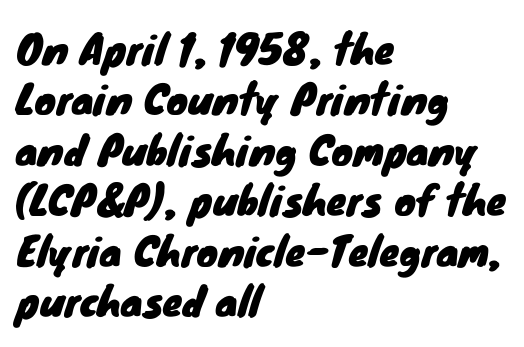
{"serif": "no", "width": "normal", "stroke_contrast": "low", "x_height": "small", "monospaced": "no", "underline": "no", "align": "left", "line_spacing": "normal", "line_spacing_ratio": 1.26, "letter_spacing": "normal", "letter_spacing_em": 0.0, "glyph_px": 40}
